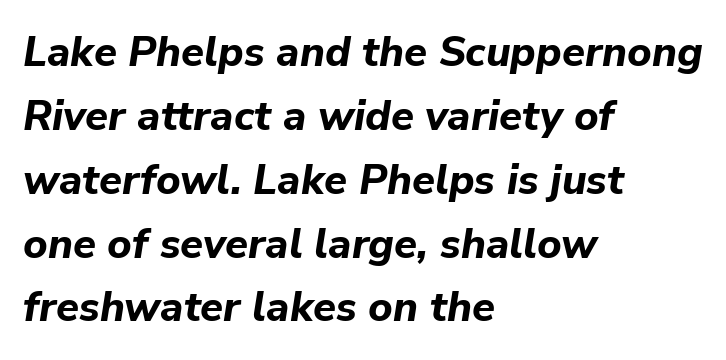
Q: Is the text bold? A: Yes.
Q: Is the text italic (slanted)? A: Yes, it leans right by about 9 degrees.
Q: Is the text underlined? A: No.
Q: How is the paragraph aligned? A: Left-aligned.
Q: Is the spacing between letters normal or unusually wide? A: Normal.
Q: Is the spacing between lines tight, normal or loose? A: Normal.
Q: Width (condensed, normal, or wide)? A: Normal.
Q: Stroke contrast? A: Low.
Q: x-height? A: Medium.
Q: Monospaced? A: No.
